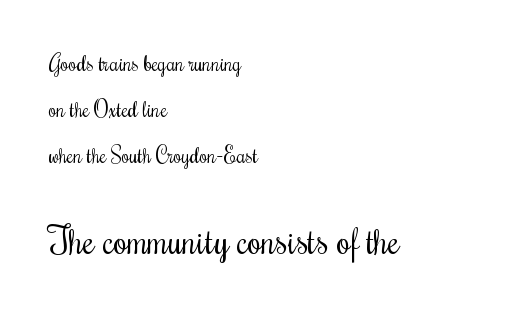
Is the stroke heavy? The answer is a plain regular-or-lighter. The paragraph shown leans on its left margin. Character widths vary here, with narrow letters taking less room than wide ones. Lines of text with bare space underneath.
